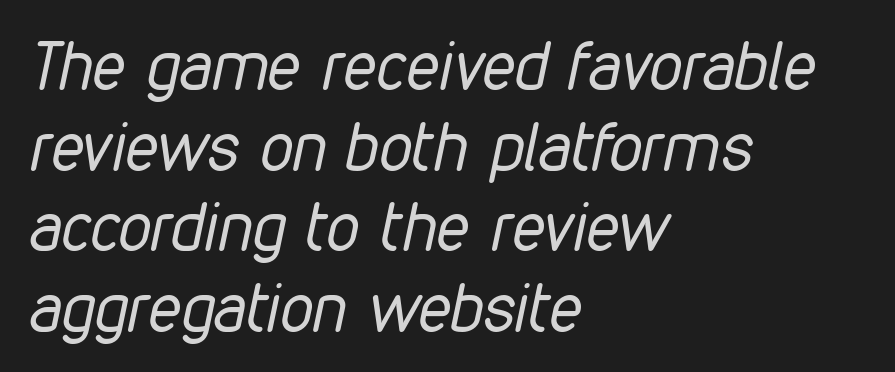
{"italic": "yes", "lean": "right", "slant_degrees": 12, "bold": "no", "weight": "regular", "width": "condensed", "stroke_contrast": "low", "x_height": "medium", "monospaced": "no", "underline": "no", "align": "left", "line_spacing_ratio": 1.22, "letter_spacing": "normal", "letter_spacing_em": 0.0, "glyph_px": 66}
